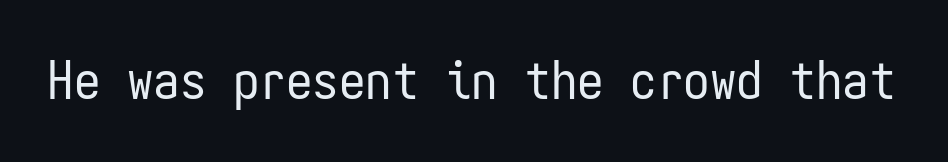
{"serif": "no", "italic": "no", "bold": "no", "weight": "regular", "width": "condensed", "stroke_contrast": "low", "x_height": "medium", "monospaced": "yes", "underline": "no", "letter_spacing": "normal", "letter_spacing_em": 0.0, "glyph_px": 53}
